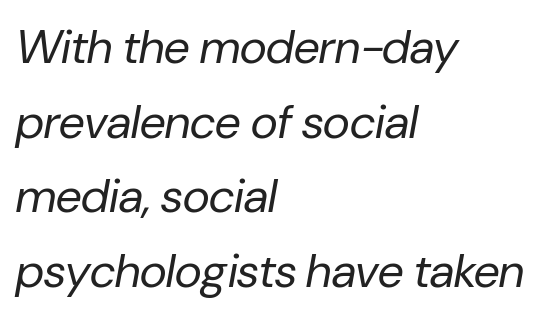
The image shows 47 px regular-weight type, italic (leaning right); set left-aligned, normal line spacing (1.59x), normal letter spacing, not underlined; low stroke contrast and a medium x-height.
